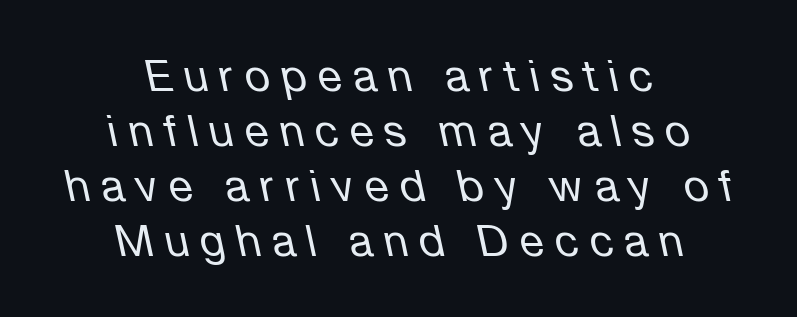
The image shows 44 px regular-weight type, italic (leaning left); set centered, normal line spacing (1.25x), unusually wide letter spacing (+0.25 em), not underlined; low stroke contrast and a medium x-height.
